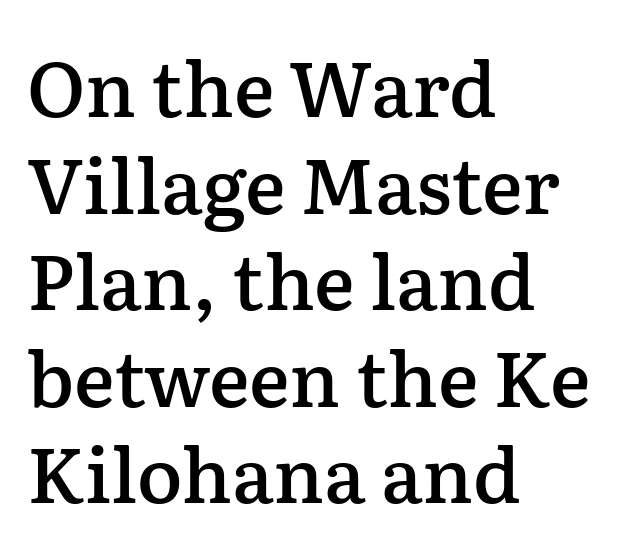
Q: Is the text bold? A: Semi-bold.
Q: Is the text italic (slanted)? A: No, it is upright.
Q: Is the typeface a serif or a sans-serif typeface? A: Serif.
Q: Is the text underlined? A: No.
Q: How is the paragraph aligned? A: Left-aligned.
Q: Is the spacing between letters normal or unusually wide? A: Normal.
Q: Is the spacing between lines tight, normal or loose? A: Normal.
Q: Width (condensed, normal, or wide)? A: Normal.
Q: Stroke contrast? A: Low.
Q: x-height? A: Medium.
Q: Monospaced? A: No.
